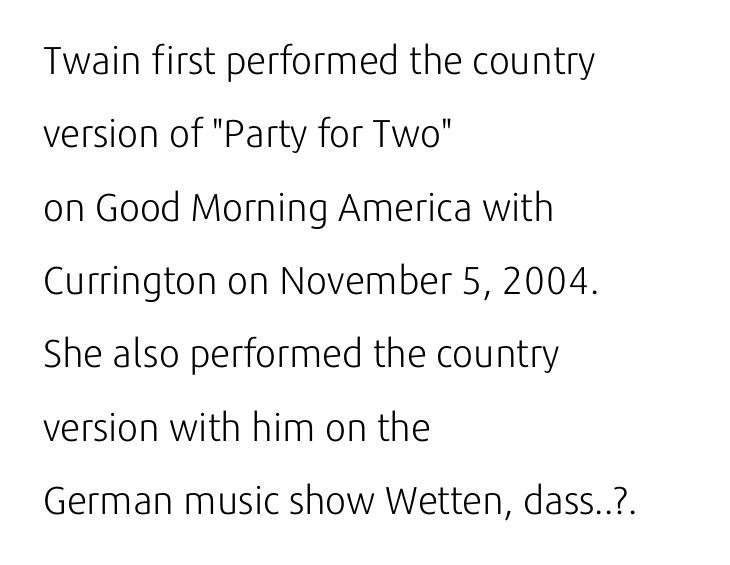
The lines are quadded left. This is sans-serif lettering, the kind often seen on screens and signage. The rendering uses natural spacing where letterforms have individual widths. The lettering holds an erect, upright posture throughout. The rendering keeps characters at their native spacing.
